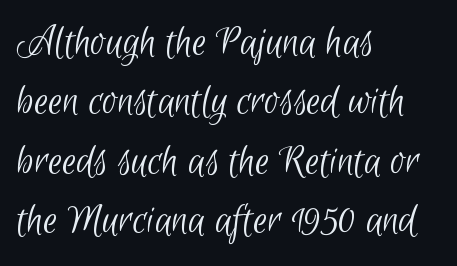
The image shows 45 px light, condensed sans-serif type; set left-aligned, normal line spacing (1.32x), normal letter spacing, not underlined; low stroke contrast and a small x-height.
